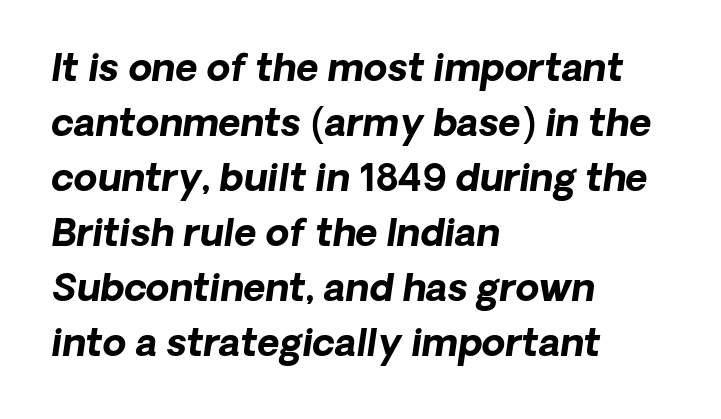
{"italic": "yes", "lean": "right", "slant_degrees": 8, "bold": "yes", "weight": "bold", "width": "normal", "stroke_contrast": "low", "x_height": "medium", "monospaced": "no", "underline": "no", "align": "left", "line_spacing": "normal", "line_spacing_ratio": 1.45, "letter_spacing": "normal", "letter_spacing_em": 0.0, "glyph_px": 38}
